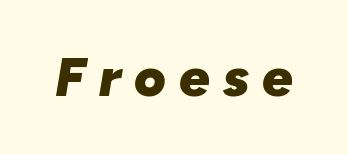
The image shows 54 px heavy type, italic (leaning right); set unusually wide letter spacing (+0.24 em), not underlined; low stroke contrast and a medium x-height.
